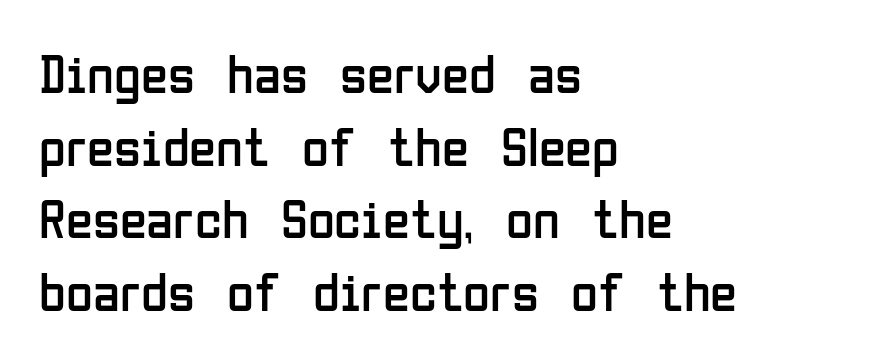
Beneath every word, the page is bare. Serifs: no, the terminals of the letterforms are clean. Short note: letters normally spaced. Looks like regular typesetting: each glyph gets only the width it needs.
